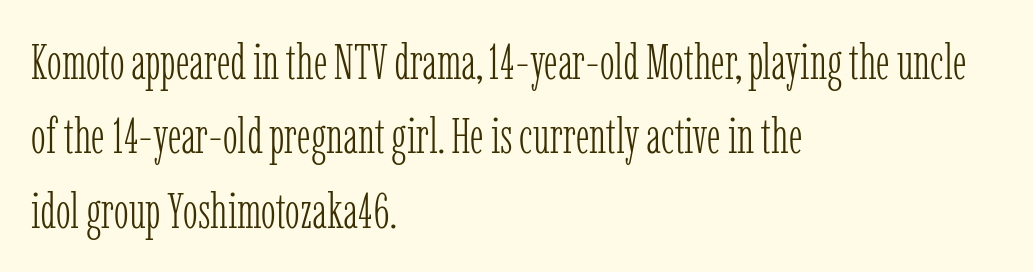
Q: Is the text bold? A: No.
Q: Is the text italic (slanted)? A: No, it is upright.
Q: Is the typeface a serif or a sans-serif typeface? A: Serif.
Q: Is the text underlined? A: No.
Q: How is the paragraph aligned? A: Left-aligned.
Q: Is the spacing between letters normal or unusually wide? A: Normal.
Q: Is the spacing between lines tight, normal or loose? A: Normal.
Q: Width (condensed, normal, or wide)? A: Condensed.
Q: Stroke contrast? A: Low.
Q: x-height? A: Medium.
Q: Monospaced? A: No.
